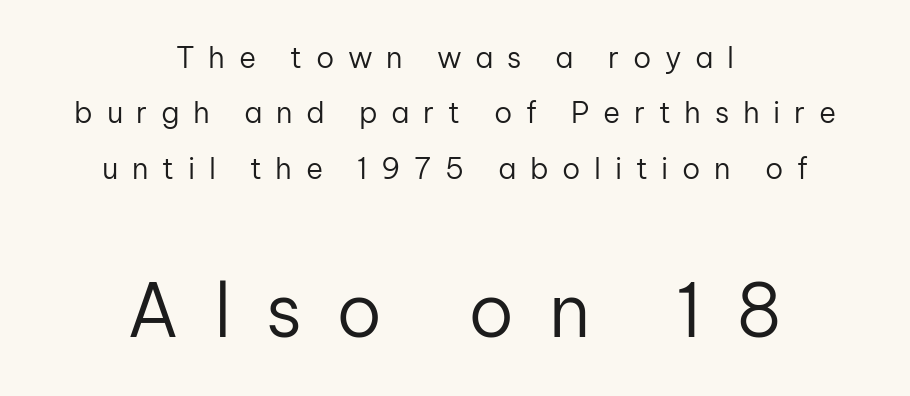
The image shows 73 px regular-weight sans-serif type, upright; set centered, loose line spacing (1.91x), unusually wide letter spacing (+0.47 em), not underlined; the second (bottom) block is 2.52x larger; low stroke contrast and a medium x-height.
